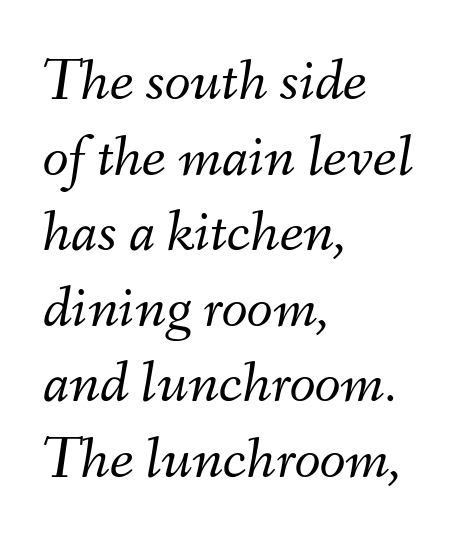
Q: Is the text bold? A: No.
Q: Is the text italic (slanted)? A: Yes, it leans right by about 9 degrees.
Q: Is the text underlined? A: No.
Q: How is the paragraph aligned? A: Left-aligned.
Q: Is the spacing between letters normal or unusually wide? A: Normal.
Q: Is the spacing between lines tight, normal or loose? A: Normal.
Q: Width (condensed, normal, or wide)? A: Normal.
Q: Stroke contrast? A: Medium.
Q: x-height? A: Small.
Q: Monospaced? A: No.
